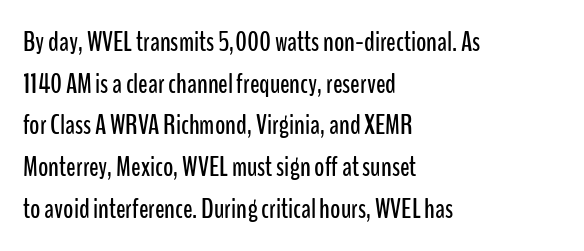
Q: Is the text italic (slanted)? A: No, it is upright.
Q: Is the typeface a serif or a sans-serif typeface? A: Sans-serif.
Q: Is the text underlined? A: No.
Q: How is the paragraph aligned? A: Left-aligned.
Q: Is the spacing between letters normal or unusually wide? A: Normal.
Q: Is the spacing between lines tight, normal or loose? A: Normal.
Q: Width (condensed, normal, or wide)? A: Condensed.
Q: Stroke contrast? A: Low.
Q: x-height? A: Medium.
Q: Monospaced? A: No.
